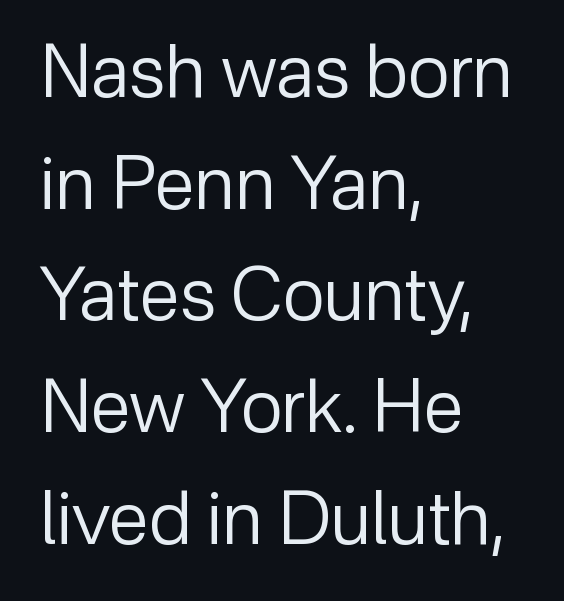
The image shows 73 px regular-weight sans-serif type, upright; set left-aligned, normal line spacing (1.53x), normal letter spacing, not underlined; low stroke contrast and a medium x-height.
